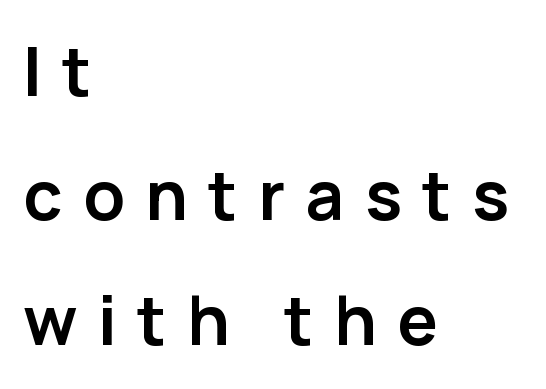
The gaps between neighbouring characters are conspicuously large. Plain, unruled lines of type. Unlike italic type, these characters show no tilt at all. These lines carry a lot of weight — the face is fully bold. These lines stack with their left ends in a neat column. Varying glyph widths throughout — classic text-font behaviour.
